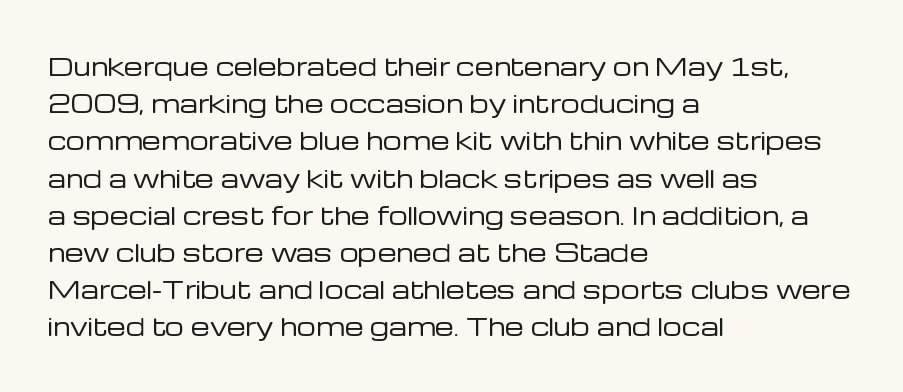
{"italic": "no", "bold": "no", "underline": "no", "align": "left", "line_spacing": "normal", "line_spacing_ratio": 1.55, "letter_spacing": "normal", "letter_spacing_em": 0.0, "glyph_px": 24}
